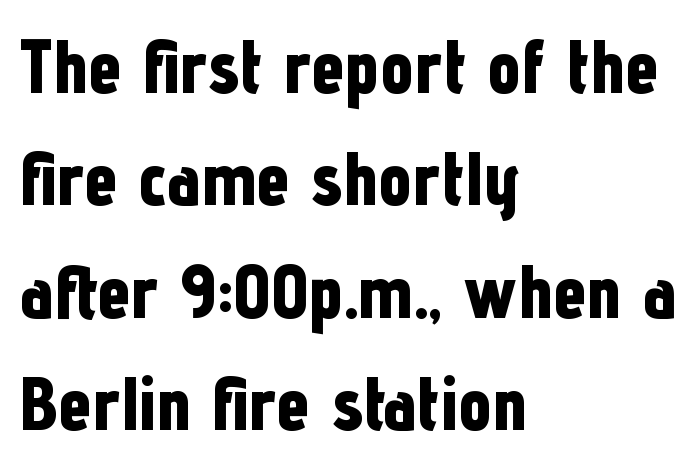
The image shows 75 px bold, condensed sans-serif type, upright; set left-aligned, normal line spacing (1.5x), normal letter spacing, not underlined; low stroke contrast and a medium x-height.
